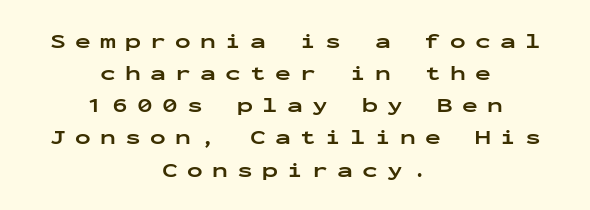
Interline gaps are of average width in this sample. The axis of the letterforms is exactly vertical. The typesetter chose a symmetrical, centered arrangement here. What stands out about the letter spacing? Its width — letters are far apart.
